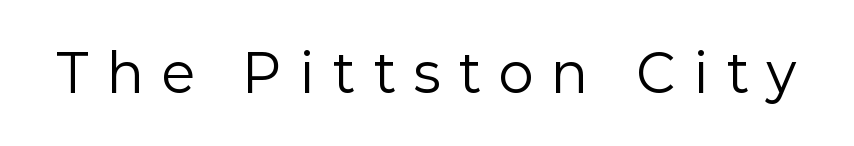
Compared with a typical body face, this is equally light or lighter still. The line texture is sparse and dotted thanks to wide tracking. Are there feet on the stems? There aren't — it's a sans. Has an underline been added? It has not. Nope, not italic — everything's standing straight. The passage shown is typed in a proportional face where columns would drift.
